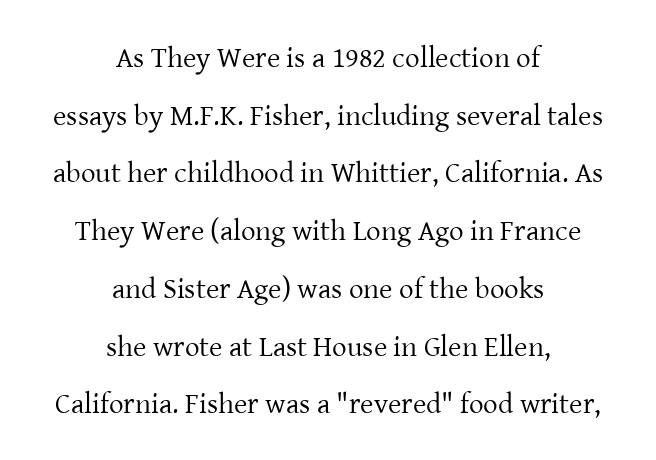
The image shows 29 px regular-weight serif type, upright; set centered, loose line spacing (1.99x), normal letter spacing, not underlined; low stroke contrast and a medium x-height.
